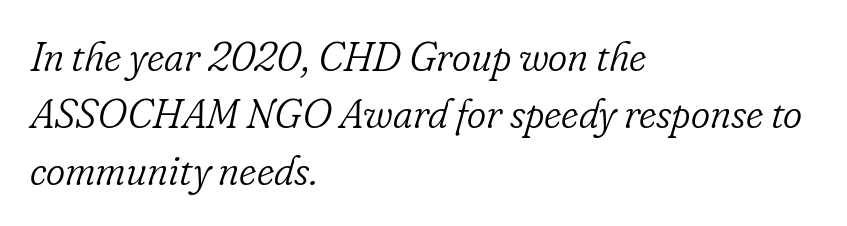
Successive baselines arrive at the customary interval. The rendering anchors every line to the left-hand side. Notice how the stems are inclined rather than vertical — that's the hallmark of italics. Do the characters align in a grid? No, the font is proportional.
